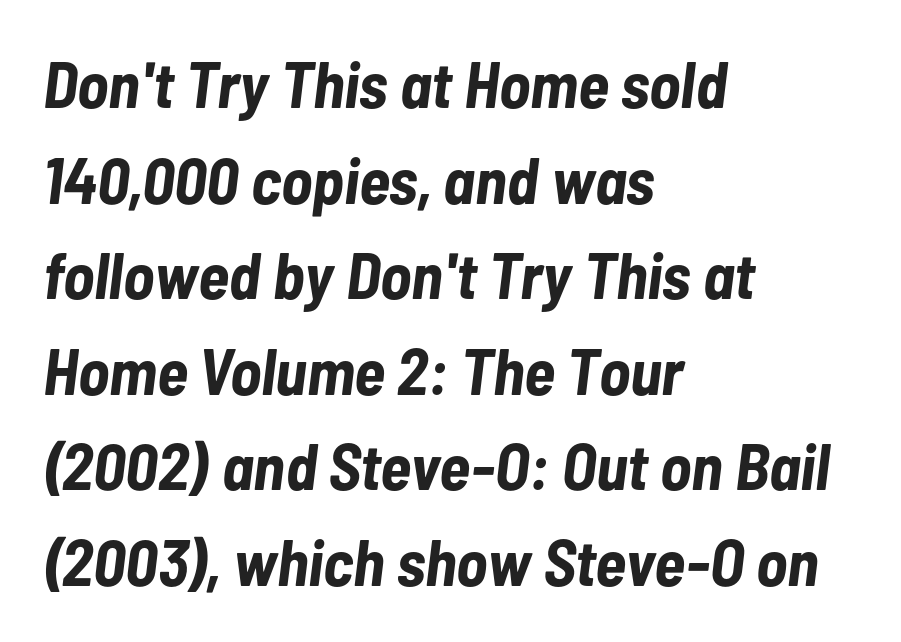
The image shows 65 px bold, condensed type, italic (leaning right); set left-aligned, normal line spacing (1.47x), normal letter spacing, not underlined; low stroke contrast and a medium x-height.
